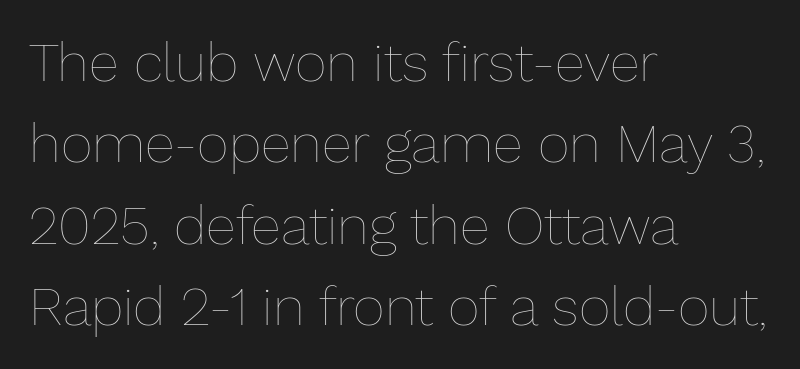
Students, observe: this is what conventionally led text looks like. Is this a fixed-width face? No — the glyphs have proportional, varying widths. This reads as an unemphasized weight, regular at the heaviest. Tracking value appears to be zero — textbook default spacing. The space directly below the letters is spotless. Quick note: not italic, upright.
